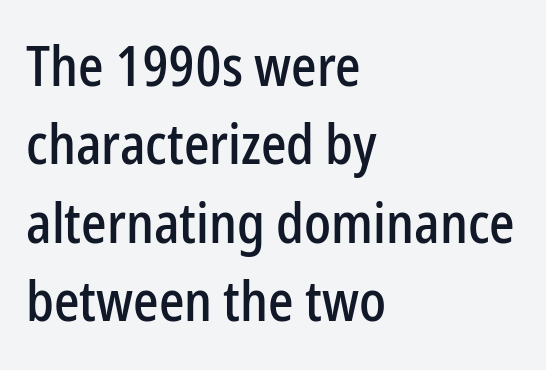
Q: Is the text italic (slanted)? A: No, it is upright.
Q: Is the typeface a serif or a sans-serif typeface? A: Sans-serif.
Q: Is the text underlined? A: No.
Q: How is the paragraph aligned? A: Left-aligned.
Q: Is the spacing between letters normal or unusually wide? A: Normal.
Q: Is the spacing between lines tight, normal or loose? A: Normal.
Q: Width (condensed, normal, or wide)? A: Condensed.
Q: Stroke contrast? A: Low.
Q: x-height? A: Medium.
Q: Monospaced? A: No.
